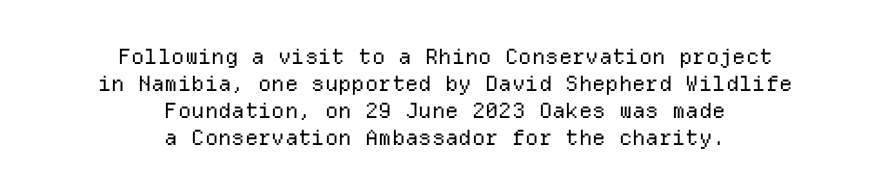
The glyphs are unaccompanied by any horizontal stroke below them. Nothing heavy about these letters — not bold at all. Alignment: centered. The rendering keeps characters at their native spacing.
